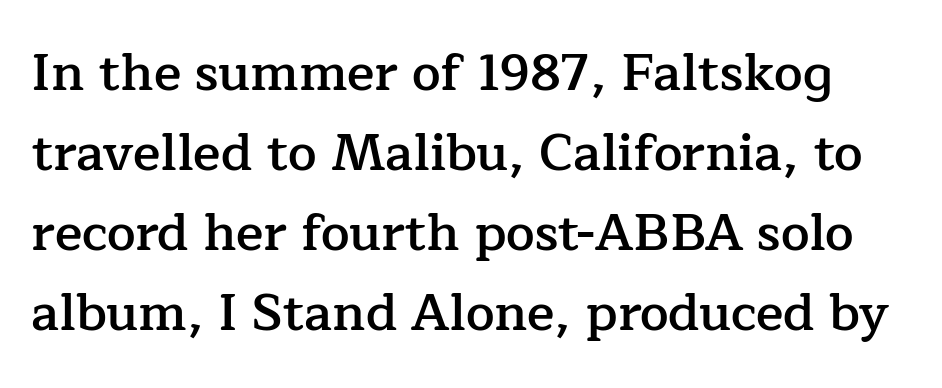
Descender tails drop into unmarked territory. Here the glyphs are tracked normally, forming tight word shapes. Looks like regular typesetting: each glyph gets only the width it needs. Serifs: yes, visible at the terminals of the letterforms.
